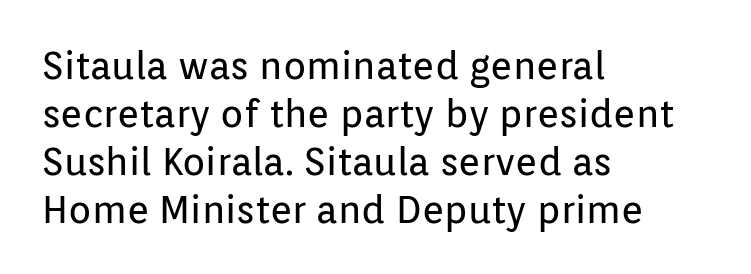
Vertical strokes here are truly vertical. Here the designer chose a conventional face with non-uniform glyph widths. A light-to-regular cut is what we see here. If you drew a ruler down the left edge, every line would touch it. The rendering keeps characters at their native spacing. Check where the strokes stop: nothing finishes them off — pure sans.
